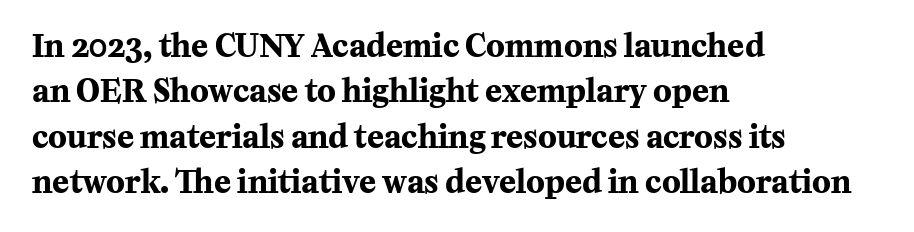
The image shows 31 px bold serif type, upright; set left-aligned, normal line spacing (1.46x), normal letter spacing, not underlined; medium stroke contrast and a medium x-height.
